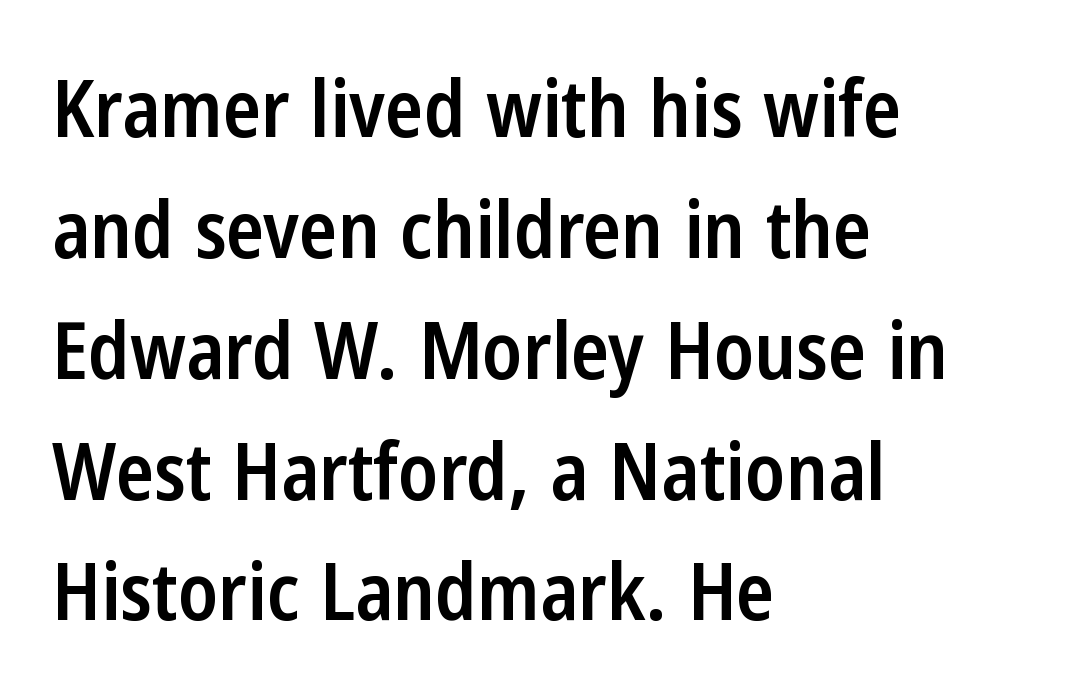
The tracking reads as untouched default to a designer's eye. Does the copy run flush right? No — it runs flush left. This is roman type, the default non-slanted kind. This is the in-between weight designers call semibold or demi. This sample has the flowing, uneven cadence of proportional lettering.
